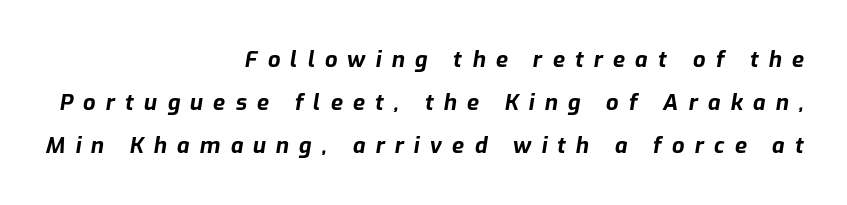
These lines stack with their right ends in a neat column. Notice the wide empty band between every row — that's loose leading. Descender tails drop into unmarked territory. The line texture is sparse and dotted thanks to wide tracking. Summary of weight: heavy, a full bold.
